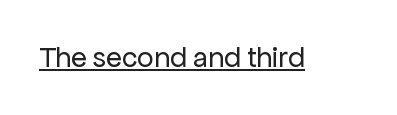
The image shows 29 px regular-weight sans-serif type, upright; set normal letter spacing, underlined; low stroke contrast and a medium x-height.
